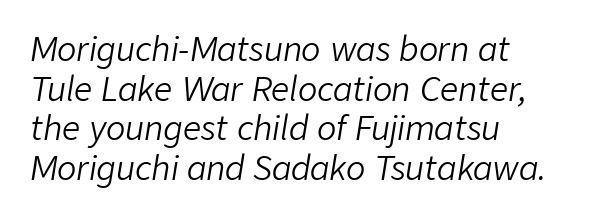
{"italic": "yes", "lean": "right", "slant_degrees": 9, "bold": "no", "weight": "light", "width": "normal", "stroke_contrast": "low", "x_height": "medium", "monospaced": "no", "underline": "no", "align": "left", "line_spacing_ratio": 1.24, "letter_spacing": "normal", "letter_spacing_em": 0.0, "glyph_px": 32}
